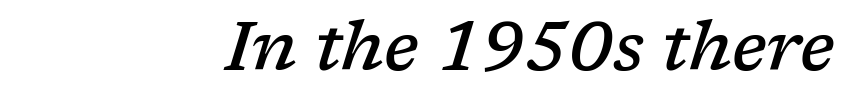
The image shows 68 px semibold serif type, italic (leaning right); set right-aligned, normal letter spacing, not underlined; low stroke contrast and a medium x-height.
